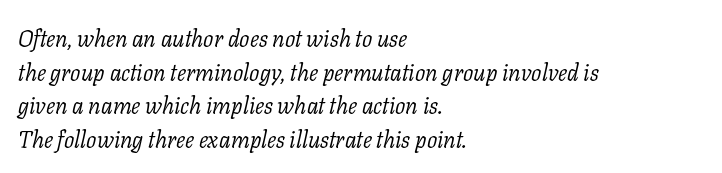
{"italic": "yes", "lean": "right", "slant_degrees": 11, "bold": "no", "underline": "no", "align": "left", "line_spacing": "normal", "line_spacing_ratio": 1.46, "letter_spacing": "normal", "letter_spacing_em": 0.0, "glyph_px": 23}
